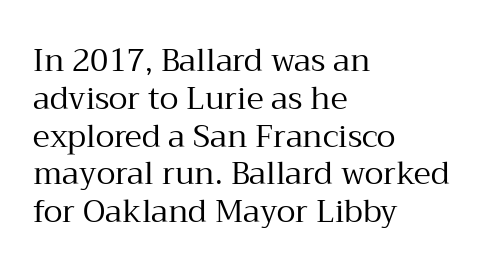
{"serif": "yes", "italic": "no", "bold": "no", "weight": "regular", "width": "normal", "stroke_contrast": "medium", "x_height": "medium", "monospaced": "no", "underline": "no", "align": "left", "line_spacing_ratio": 1.22, "letter_spacing": "normal", "letter_spacing_em": 0.0, "glyph_px": 31}
